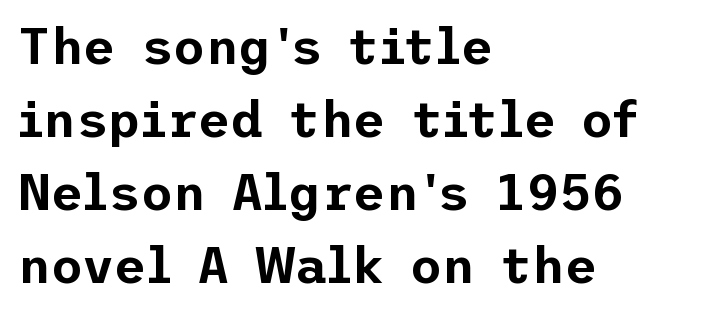
The image shows 50 px sans-serif type, upright; set left-aligned, normal line spacing (1.46x), normal letter spacing, not underlined; low stroke contrast and a medium x-height.
